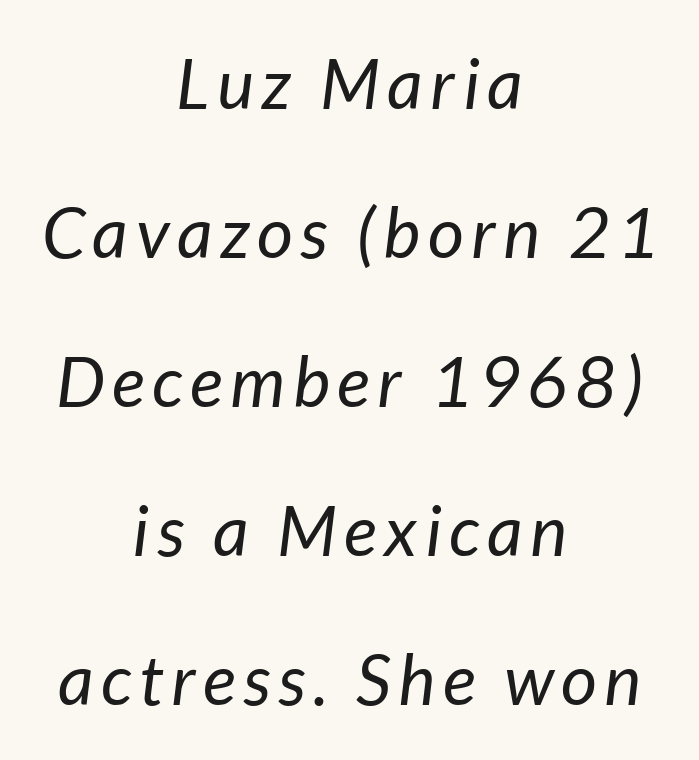
The image shows 70 px regular-weight type, italic (leaning right); set centered, loose line spacing (2.13x), not underlined; low stroke contrast and a medium x-height.
